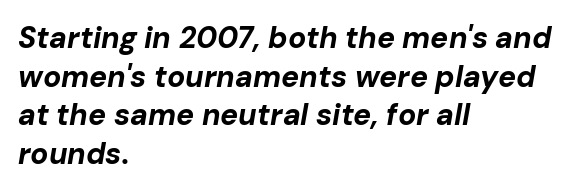
The sample has been set heavy, in full bold. The specimen omits any rule beneath the text block's lines. In CSS terms this would be text-align: left. Proportional: the letters do not fall into vertical columns.
